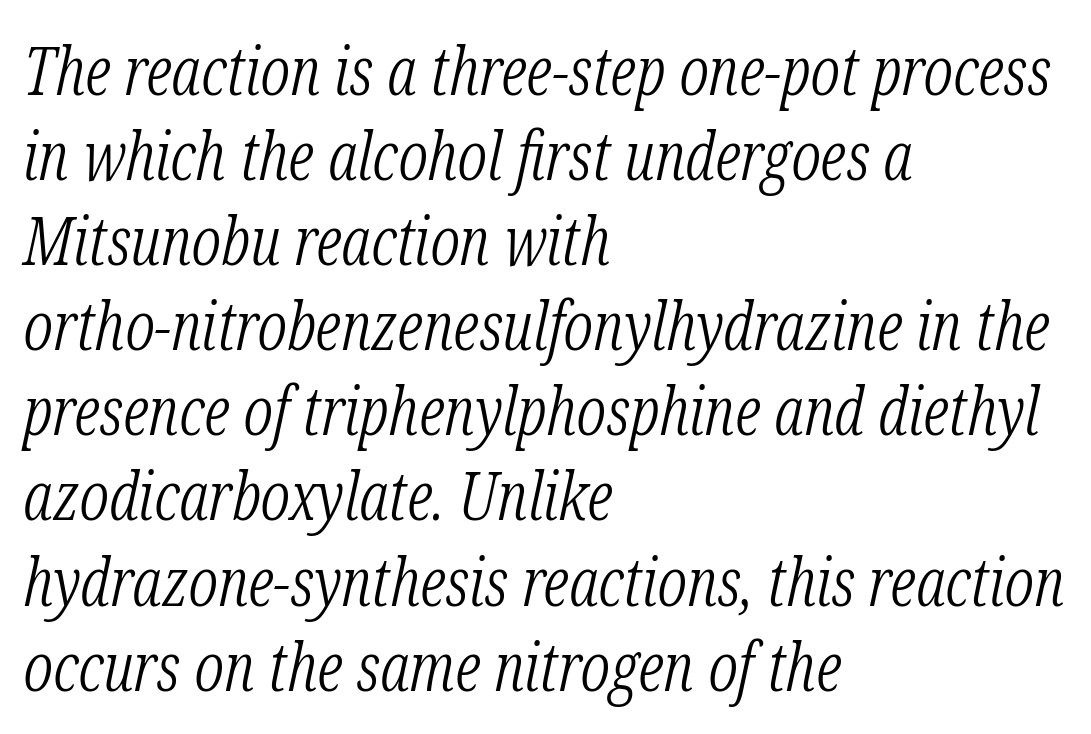
The image shows 67 px light, condensed serif type, italic (leaning right); set left-aligned, normal line spacing (1.27x), normal letter spacing, not underlined; low stroke contrast and a medium x-height.
